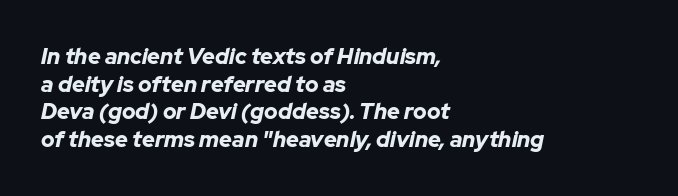
The image shows 22 px bold type, italic (leaning right); set left-aligned, normal line spacing (1.26x), normal letter spacing, not underlined.
